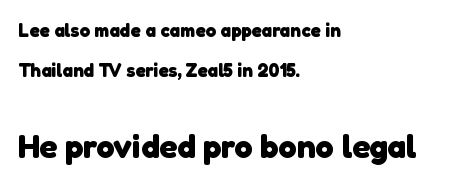
Loosely led — the rows are spread out. Short note: letters normally spaced. This sample is left-justified, so line endings fall wherever the words run out. The string is rendered with underlining switched off.
